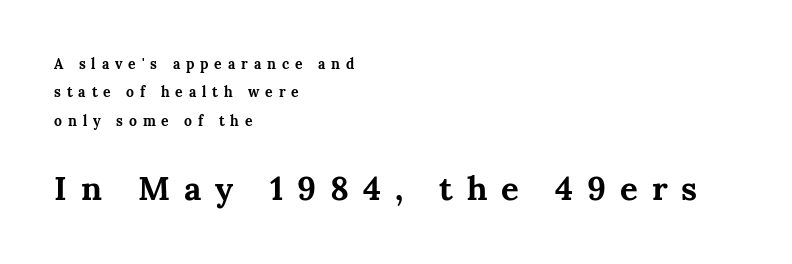
Rendered with straight, roman letterforms. Just letters on the line, the space beneath them empty. Does extra space separate the letters? Yes, quite a lot of it. Each new line begins a long way beneath the previous one.
